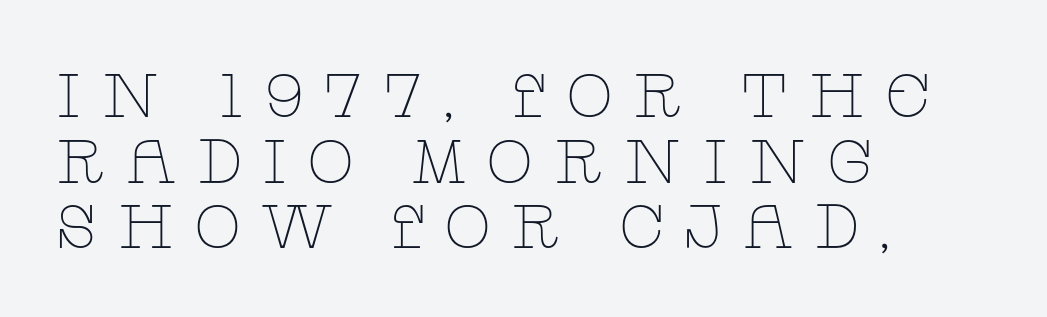
Q: Is the text bold? A: No.
Q: Is the text italic (slanted)? A: No, it is upright.
Q: Is the typeface a serif or a sans-serif typeface? A: Serif.
Q: Is the text underlined? A: No.
Q: How is the paragraph aligned? A: Left-aligned.
Q: Is the spacing between letters normal or unusually wide? A: Unusually wide.
Q: Is the spacing between lines tight, normal or loose? A: Tight.
Q: Width (condensed, normal, or wide)? A: Wide.
Q: Stroke contrast? A: Low.
Q: x-height? A: Large.
Q: Monospaced? A: No.
